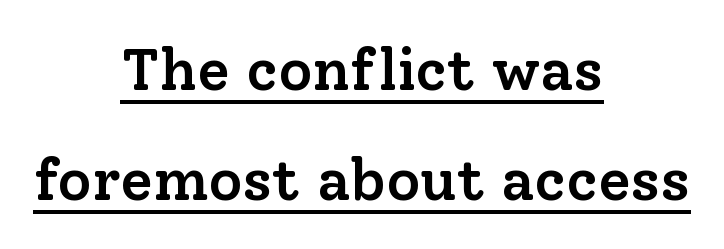
The image shows 59 px semibold serif type, upright; set centered, line spacing 1.87x, normal letter spacing, underlined; low stroke contrast and a medium x-height.
